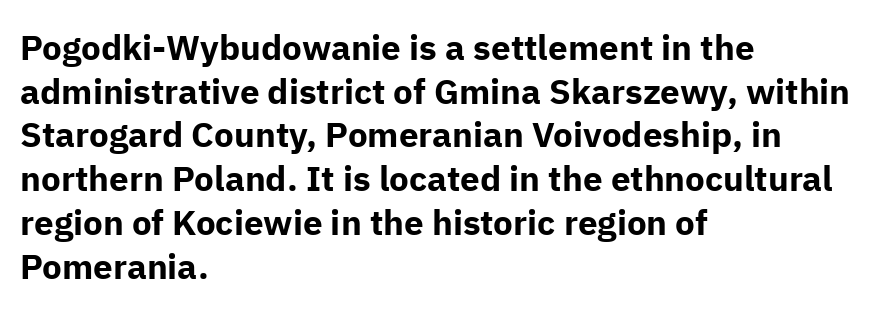
Q: Is the text bold? A: Yes.
Q: Is the text italic (slanted)? A: No, it is upright.
Q: Is the typeface a serif or a sans-serif typeface? A: Sans-serif.
Q: Is the text underlined? A: No.
Q: How is the paragraph aligned? A: Left-aligned.
Q: Is the spacing between letters normal or unusually wide? A: Normal.
Q: Is the spacing between lines tight, normal or loose? A: Normal.
Q: Width (condensed, normal, or wide)? A: Normal.
Q: Stroke contrast? A: Low.
Q: x-height? A: Medium.
Q: Monospaced? A: No.
